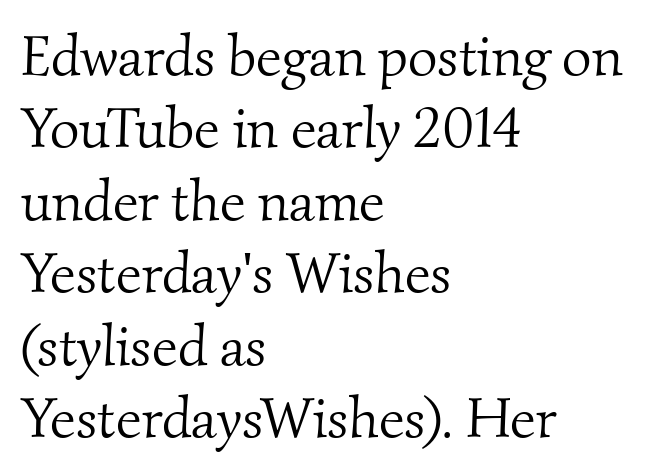
Students, note that the glyphs here touch the page at normal intervals. A bare baseline throughout the passage. The paragraph shown leans on its left margin. The rows are spaced the way most documents space them.
